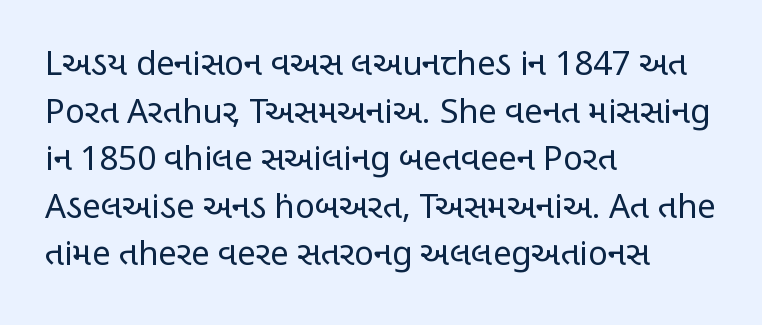
Q: Is the text bold? A: No.
Q: Is the text italic (slanted)? A: No, it is upright.
Q: Is the typeface a serif or a sans-serif typeface? A: Sans-serif.
Q: Is the text underlined? A: No.
Q: How is the paragraph aligned? A: Left-aligned.
Q: Is the spacing between letters normal or unusually wide? A: Normal.
Q: Is the spacing between lines tight, normal or loose? A: Normal.
Q: Width (condensed, normal, or wide)? A: Condensed.
Q: Stroke contrast? A: Low.
Q: x-height? A: Large.
Q: Monospaced? A: No.
